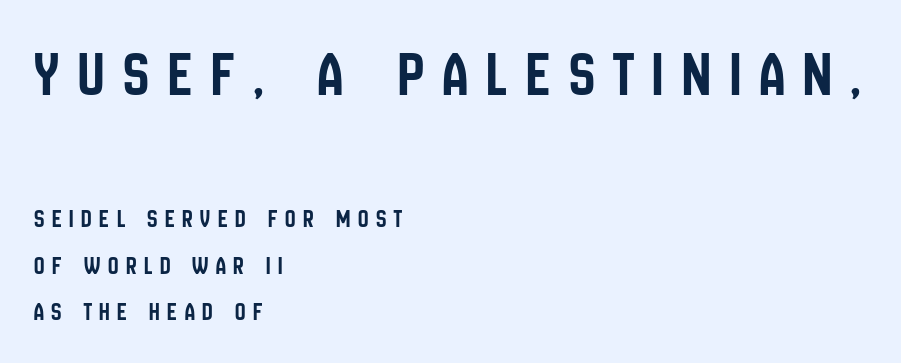
{"serif": "no", "italic": "no", "width": "condensed", "stroke_contrast": "low", "x_height": "large", "monospaced": "no", "underline": "no", "align": "left", "line_spacing_ratio": 1.79, "letter_spacing": "wide", "letter_spacing_em": 0.29, "larger_block": "first", "size_ratio": 2.5, "glyph_px": 65}
